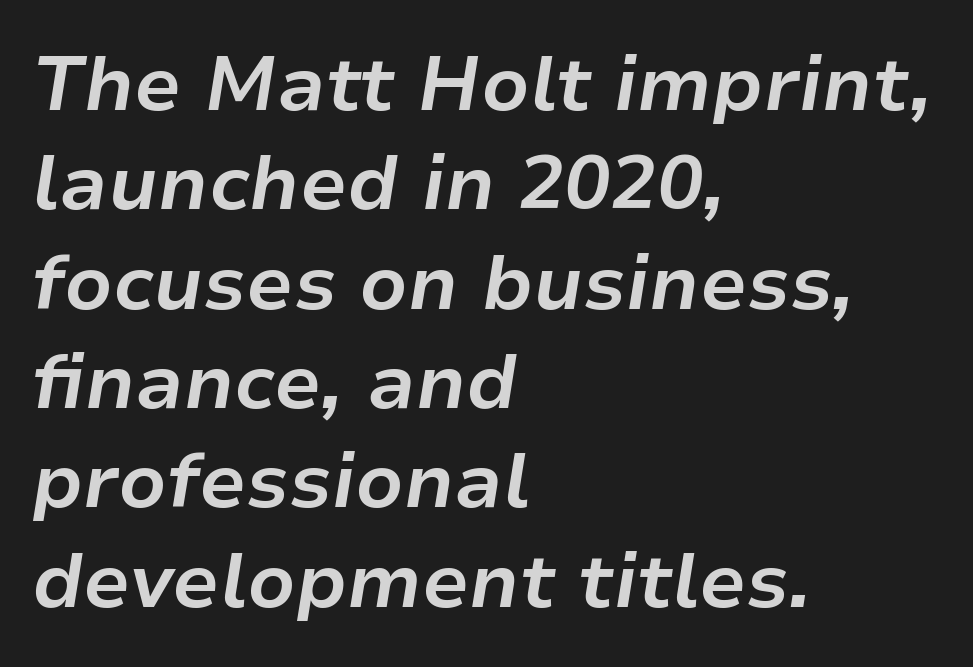
The passage shown stacks its lines at a standard gap. On the weight axis this lands at bold, roughly 700. Here the designer chose a conventional face with non-uniform glyph widths. Standard letterfit; no display-style spreading of the glyphs. You can tell it's italic because the verticals aren't actually vertical.
